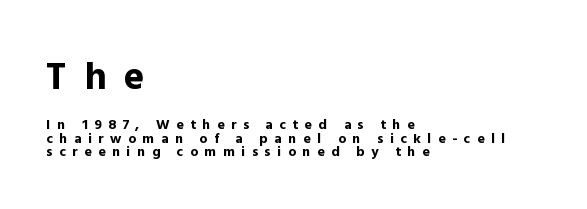
{"serif": "no", "italic": "no", "bold": "yes", "weight": "bold", "width": "normal", "x_height": "medium", "monospaced": "no", "underline": "no", "align": "left", "line_spacing": "tight", "line_spacing_ratio": 0.97, "letter_spacing": "wide", "letter_spacing_em": 0.47, "larger_block": "first", "size_ratio": 2.71, "glyph_px": 38}
